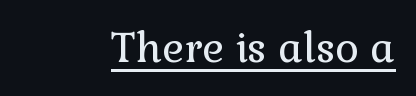
Q: Is the text bold? A: No.
Q: Is the text italic (slanted)? A: No, it is upright.
Q: Is the typeface a serif or a sans-serif typeface? A: Serif.
Q: Is the text underlined? A: Yes.
Q: Is the spacing between letters normal or unusually wide? A: Normal.
Q: Width (condensed, normal, or wide)? A: Normal.
Q: x-height? A: Medium.
Q: Monospaced? A: No.
